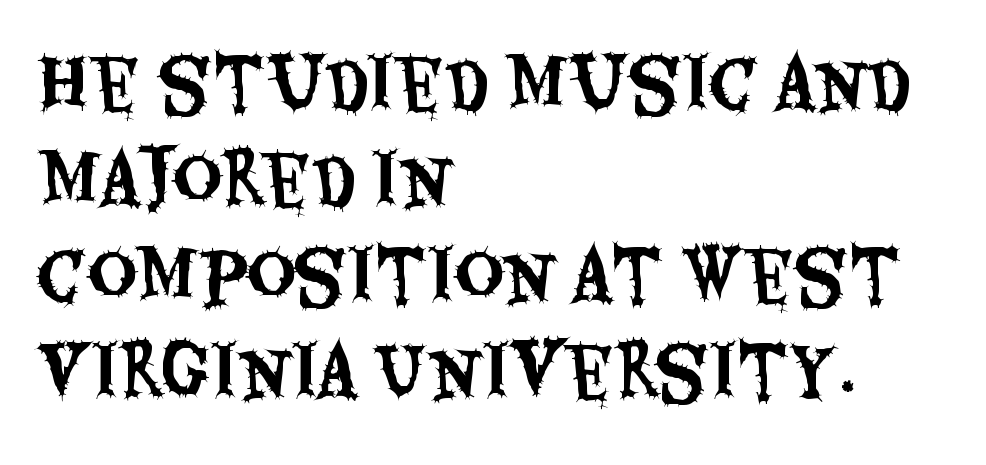
The image shows 68 px condensed sans-serif type, upright; set left-aligned, normal line spacing (1.41x), normal letter spacing, not underlined; medium stroke contrast and a large x-height.
